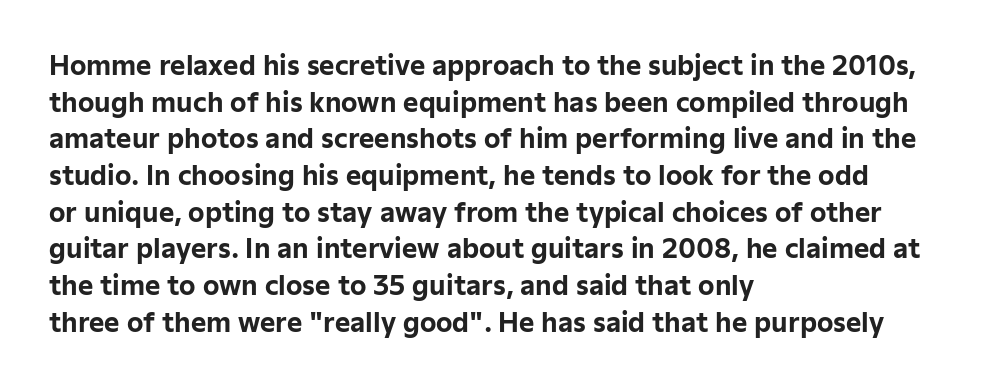
{"italic": "no", "bold": "yes", "underline": "no", "align": "left", "line_spacing": "normal", "line_spacing_ratio": 1.41, "letter_spacing": "normal", "letter_spacing_em": 0.0, "glyph_px": 26}
